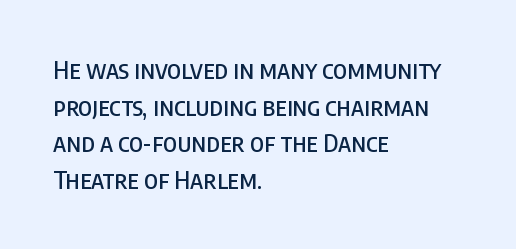
The letters stand straight up with perfectly vertical stems. The tracking reads as untouched default to a designer's eye. Vertical spacing — default. All the whitespace from short lines collects on the right. Bare-footed words on every line.
